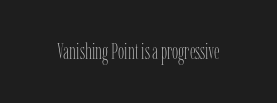
Q: Is the text bold? A: No.
Q: Is the text italic (slanted)? A: No, it is upright.
Q: Is the text underlined? A: No.
Q: Is the spacing between letters normal or unusually wide? A: Normal.
